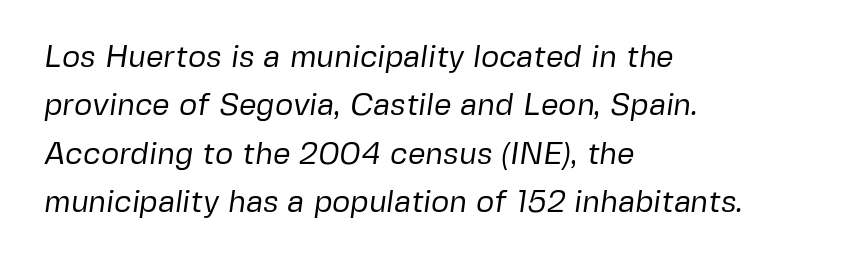
{"serif": "no", "bold": "no", "weight": "regular", "width": "normal", "stroke_contrast": "low", "x_height": "medium", "monospaced": "no", "underline": "no", "align": "left", "line_spacing": "normal", "line_spacing_ratio": 1.56, "letter_spacing": "normal", "letter_spacing_em": 0.0, "glyph_px": 31}
